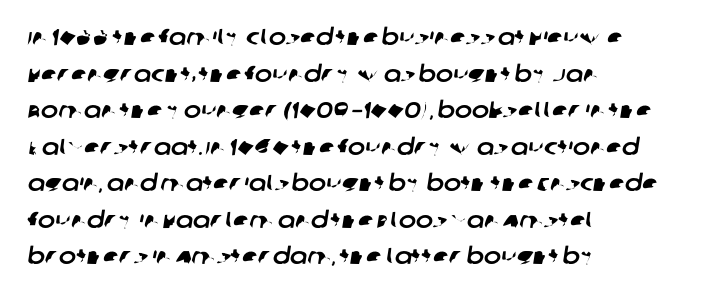
The image shows 23 px text type; set left-aligned, normal line spacing (1.59x), normal letter spacing, not underlined.
